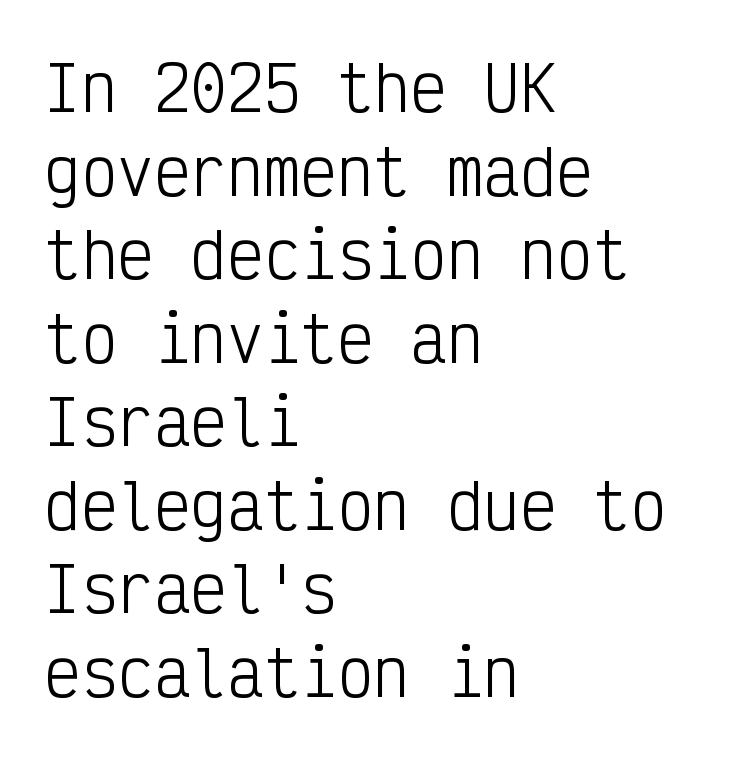
Is this a sans? Yes — the strokes have no serifs. This is not heavy type; no bold has been used. Line starts are locked; line ends wander. In terms of posture, this sample is upright. Rows of type keep a routine distance in the vertical direction.
